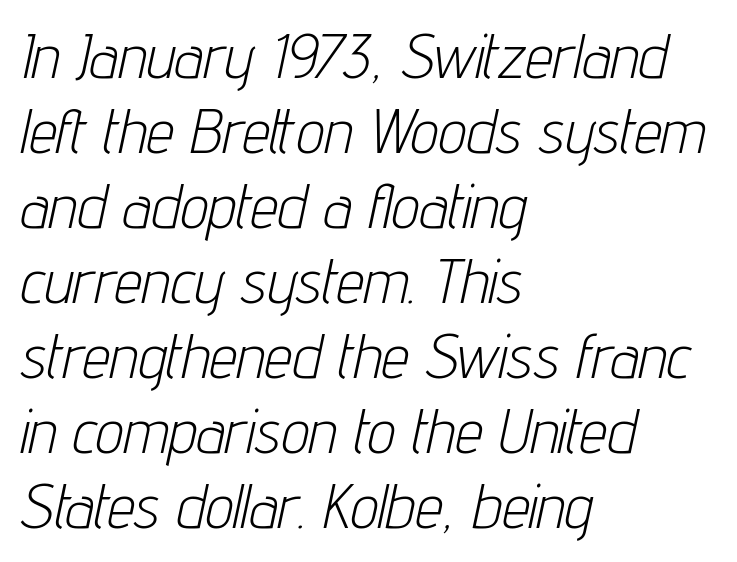
The image shows 62 px light, condensed type, italic (leaning right); set left-aligned, line spacing 1.21x, normal letter spacing, not underlined; low stroke contrast and a medium x-height.
